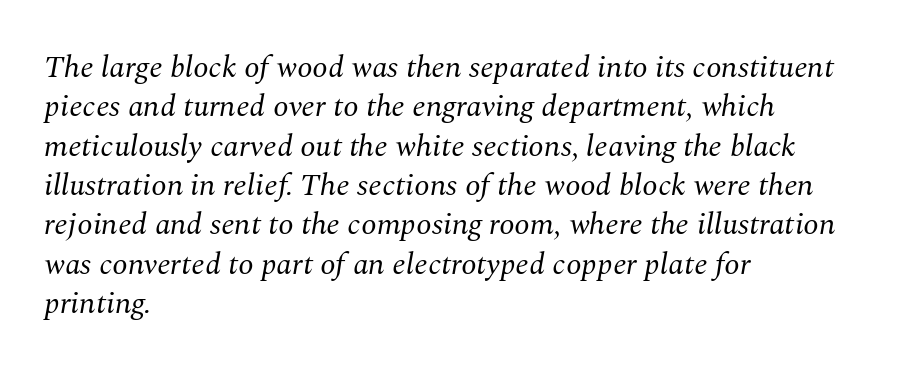
What kind of face is this? One with serifs. The face looks like a standard text weight, possibly lighter. Horizontal bands of white between lines are of average thickness. If you drew a ruler down the left edge, every line would touch it.
